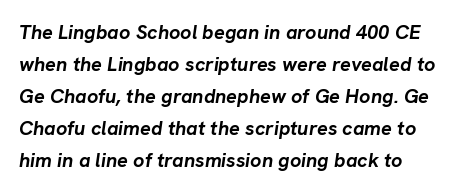
The image shows 20 px bold type, italic (leaning right); set normal line spacing (1.6x), normal letter spacing, not underlined.
